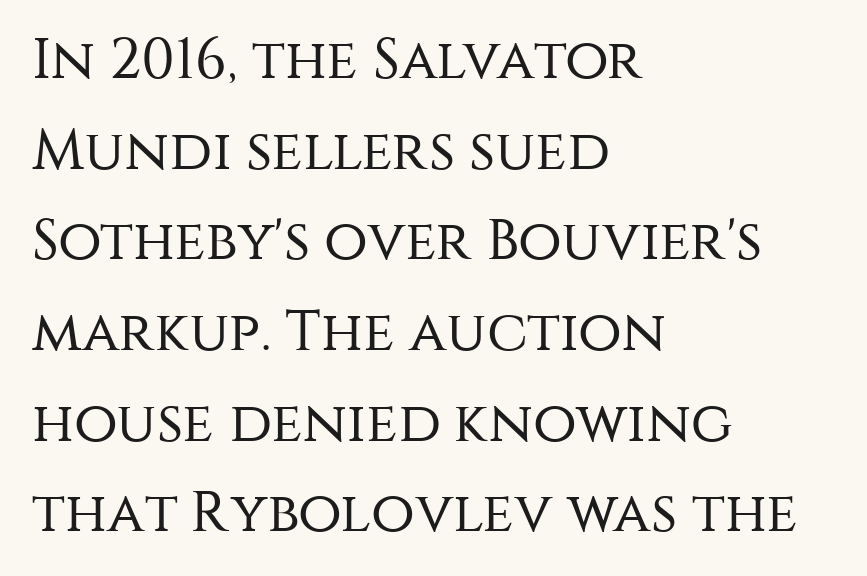
Q: Is the text bold? A: No.
Q: Is the text italic (slanted)? A: No, it is upright.
Q: Is the typeface a serif or a sans-serif typeface? A: Sans-serif.
Q: Is the text underlined? A: No.
Q: How is the paragraph aligned? A: Left-aligned.
Q: Is the spacing between letters normal or unusually wide? A: Normal.
Q: Is the spacing between lines tight, normal or loose? A: Normal.
Q: Width (condensed, normal, or wide)? A: Normal.
Q: Stroke contrast? A: Medium.
Q: x-height? A: Large.
Q: Monospaced? A: No.
